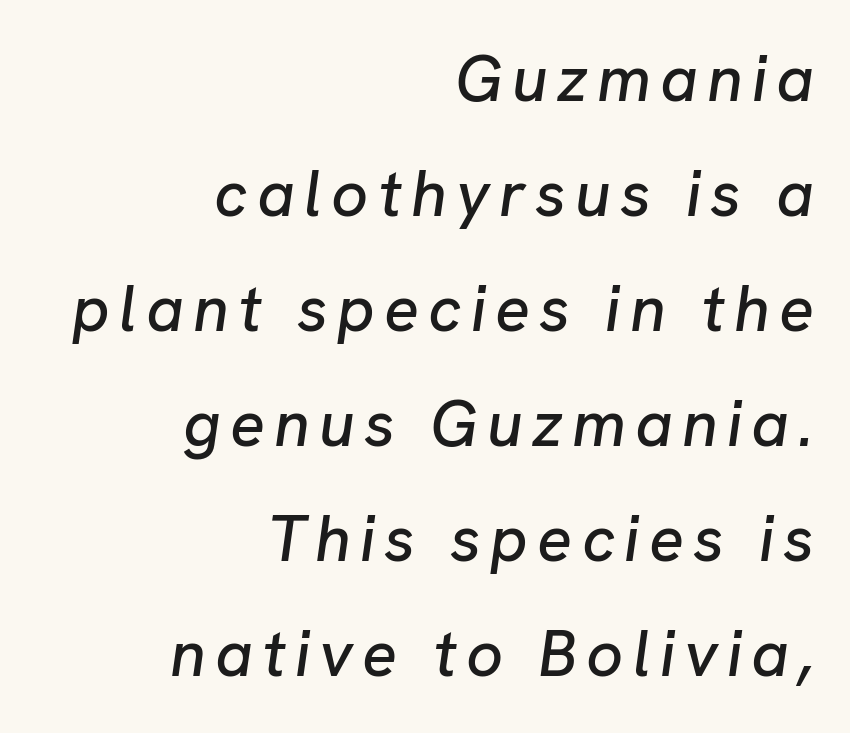
{"italic": "yes", "lean": "right", "slant_degrees": 8, "width": "normal", "stroke_contrast": "low", "x_height": "medium", "monospaced": "no", "underline": "no", "align": "right", "line_spacing_ratio": 1.77, "glyph_px": 65}
